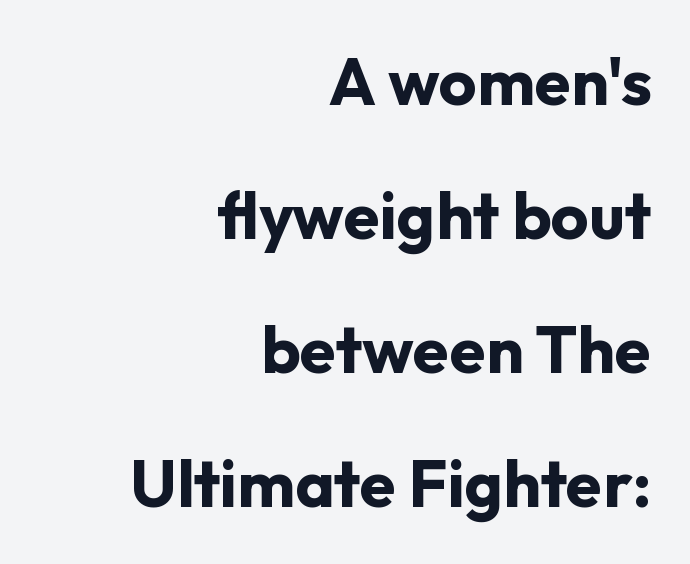
Q: Is the text bold? A: Yes.
Q: Is the text italic (slanted)? A: No, it is upright.
Q: Is the typeface a serif or a sans-serif typeface? A: Sans-serif.
Q: Is the text underlined? A: No.
Q: How is the paragraph aligned? A: Right-aligned.
Q: Is the spacing between letters normal or unusually wide? A: Normal.
Q: Is the spacing between lines tight, normal or loose? A: Loose.
Q: Width (condensed, normal, or wide)? A: Normal.
Q: Stroke contrast? A: Low.
Q: x-height? A: Medium.
Q: Monospaced? A: No.
